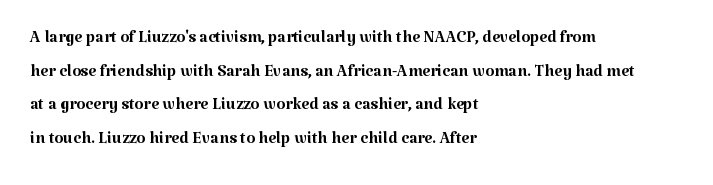
Q: Is the text bold? A: No.
Q: Is the text italic (slanted)? A: No, it is upright.
Q: Is the text underlined? A: No.
Q: How is the paragraph aligned? A: Left-aligned.
Q: Is the spacing between letters normal or unusually wide? A: Normal.
Q: Is the spacing between lines tight, normal or loose? A: Normal.
